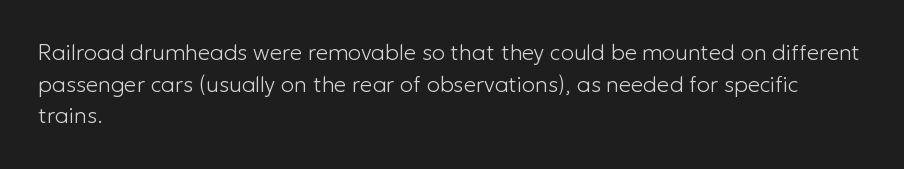
The image shows 22 px text type, upright; set left-aligned, normal line spacing (1.44x), normal letter spacing, not underlined.
